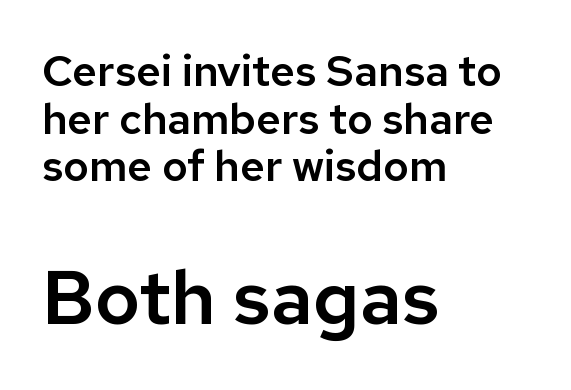
{"serif": "no", "italic": "no", "width": "normal", "stroke_contrast": "low", "x_height": "medium", "monospaced": "no", "underline": "no", "align": "left", "line_spacing": "tight", "line_spacing_ratio": 1.11, "letter_spacing": "normal", "letter_spacing_em": 0.0, "larger_block": "second", "size_ratio": 1.77, "glyph_px": 76}
